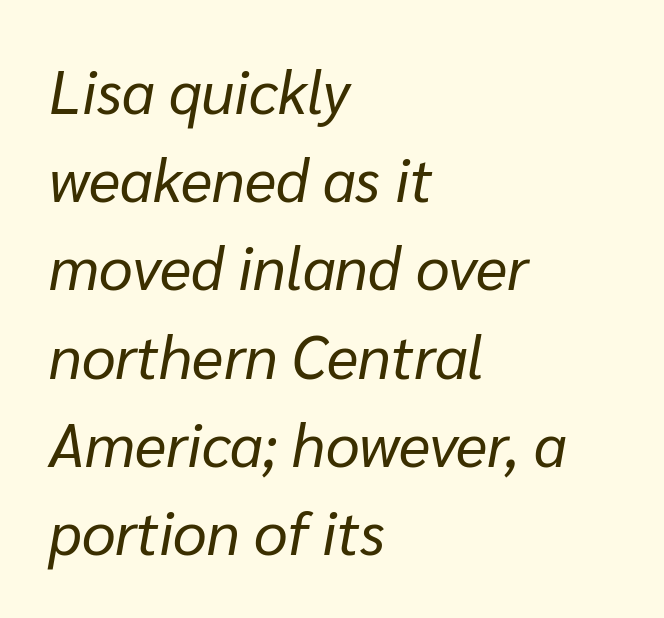
The image shows 60 px regular-weight type, italic (leaning right); set left-aligned, normal line spacing (1.47x), normal letter spacing, not underlined; low stroke contrast and a medium x-height.
